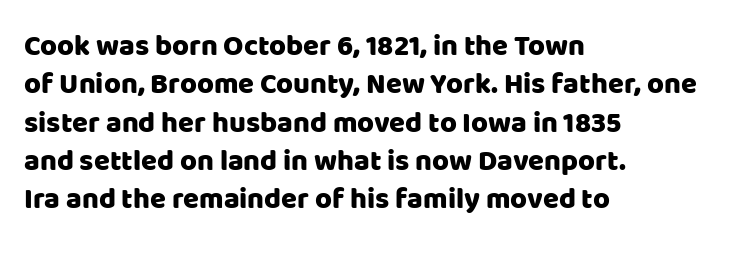
{"serif": "no", "italic": "no", "width": "normal", "stroke_contrast": "low", "x_height": "large", "monospaced": "no", "underline": "no", "align": "left", "line_spacing": "normal", "line_spacing_ratio": 1.32, "letter_spacing": "normal", "letter_spacing_em": 0.0, "glyph_px": 29}
